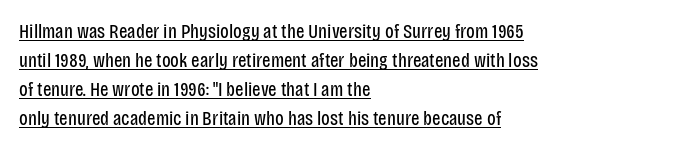
{"italic": "no", "bold": "no", "underline": "yes", "align": "left", "line_spacing": "normal", "line_spacing_ratio": 1.45, "letter_spacing": "normal", "letter_spacing_em": 0.0, "glyph_px": 20}
